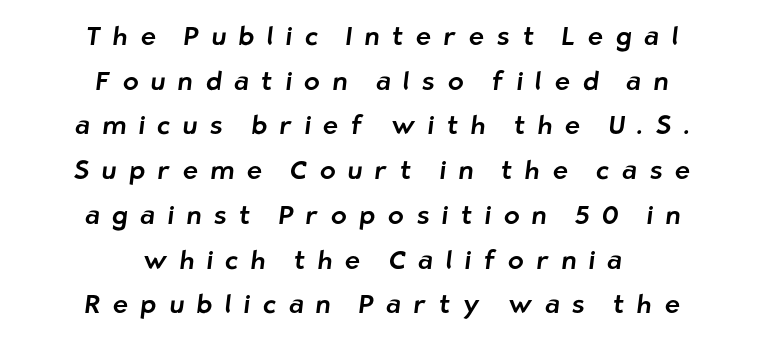
Neither beginnings nor endings align; midpoints do. Plain, unruled lines of type. The passage shown has open, widely tracked lettering throughout.
